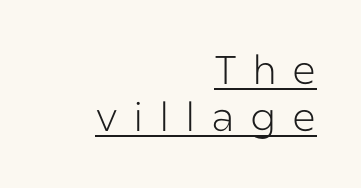
The image shows 40 px light sans-serif type, upright; set right-aligned, line spacing 1.18x, unusually wide letter spacing (+0.39 em), underlined; low stroke contrast and a medium x-height.
